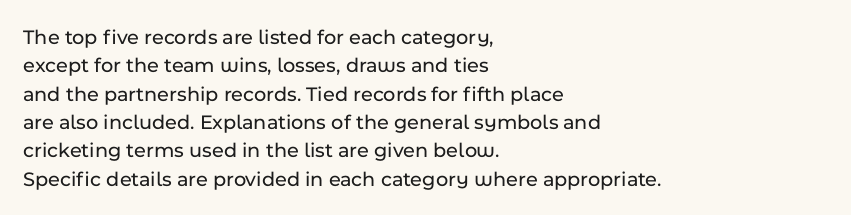
The image shows 21 px text type, upright; set left-aligned, normal line spacing (1.35x), normal letter spacing, not underlined.
